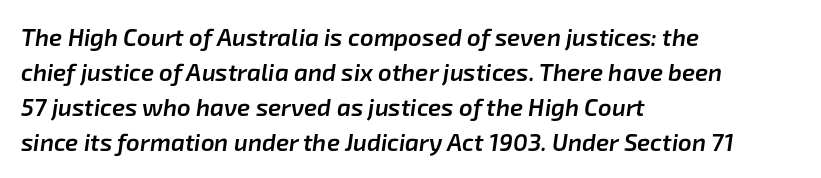
{"italic": "yes", "lean": "right", "slant_degrees": 8, "bold": "semi", "underline": "no", "align": "left", "line_spacing": "normal", "line_spacing_ratio": 1.46, "letter_spacing": "normal", "letter_spacing_em": 0.0, "glyph_px": 24}
